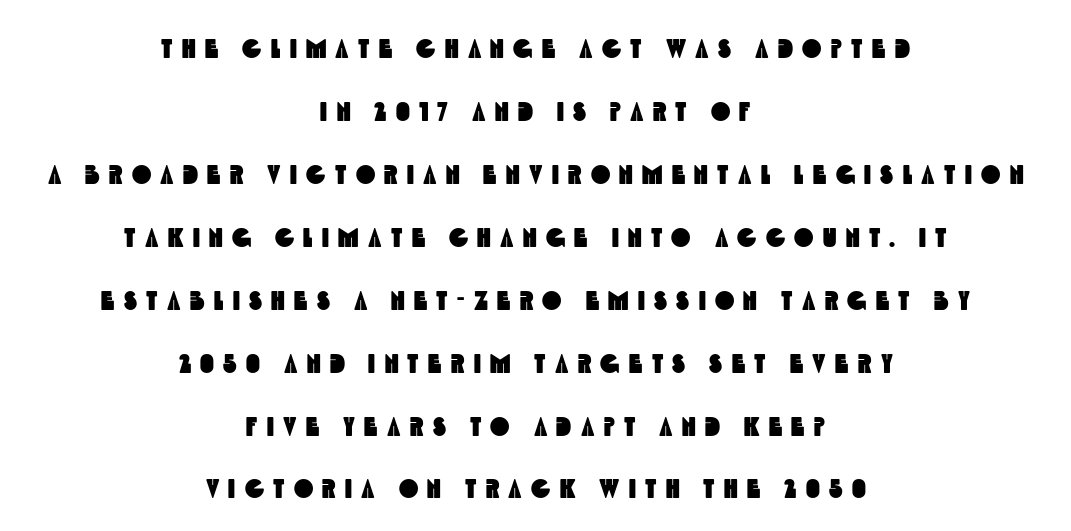
Students, observe: this is what heavily led, spacious text looks like. Underline: absent. Here the glyphs are tracked loosely, breaking word shapes into spaced letters. These lines are centered, leaving both edges ragged.
